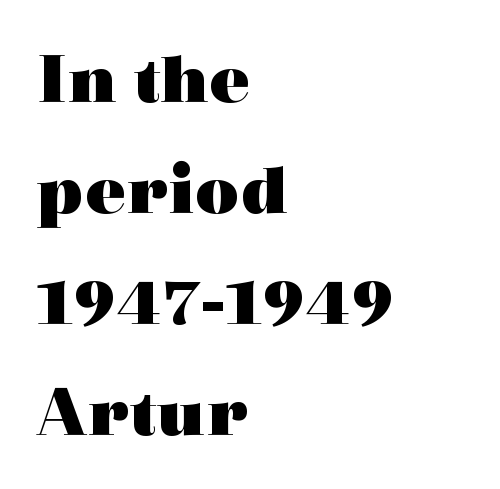
The image shows 75 px heavy, wide serif type, upright; set left-aligned, normal line spacing (1.48x), normal letter spacing, not underlined; a medium x-height.
